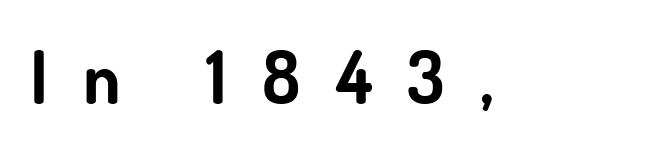
{"serif": "no", "italic": "no", "bold": "yes", "weight": "bold", "width": "normal", "stroke_contrast": "low", "x_height": "small", "monospaced": "no", "underline": "no", "letter_spacing": "wide", "letter_spacing_em": 0.49, "glyph_px": 72}
